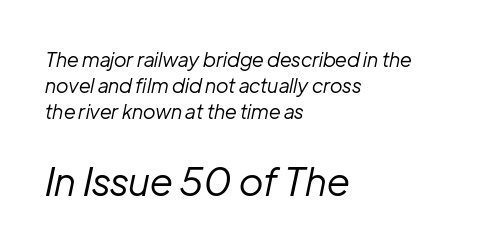
Posture: slanted. Any mark beneath the type? The region is blank. Spacing verdict: proportional, widths tailored to each character. Note: smaller setting up top, larger setting below. This sample keeps an unexceptional amount of space between lines. Words appear dense and cohesive because spacing is normal.
